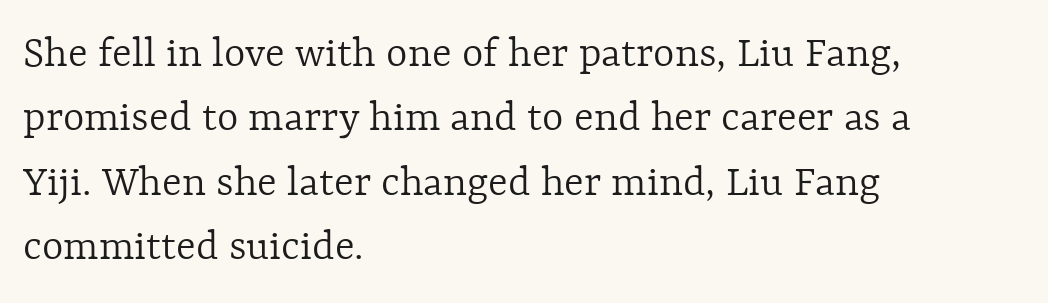
The image shows 46 px light type, upright; set left-aligned, normal line spacing (1.4x), normal letter spacing, not underlined; a medium x-height.
